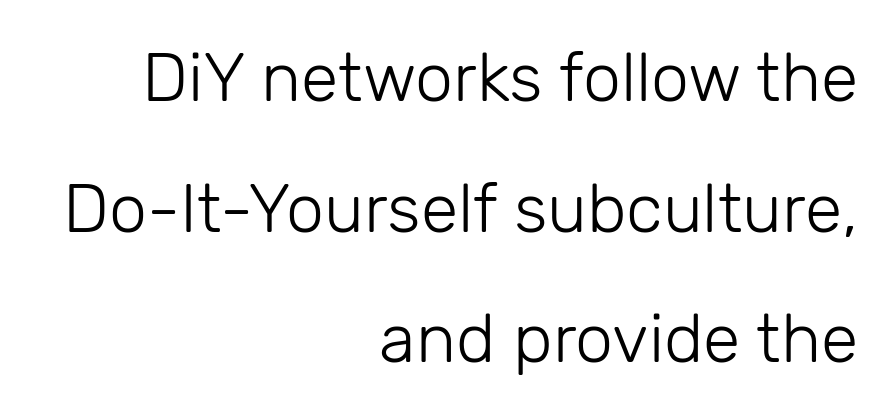
Spacing verdict: proportional, widths tailored to each character. Think standard paragraph weight, or any step lighter than that. Here the glyphs are tracked normally, forming tight word shapes. This sample uses an upright cut, with every glyph sitting square on the baseline. The lines are spread far apart with generous leading.
